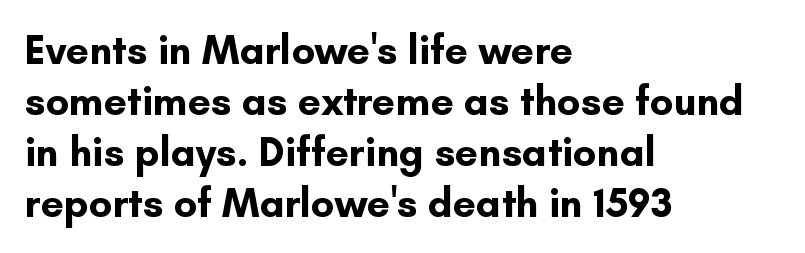
{"serif": "no", "italic": "no", "bold": "yes", "weight": "bold", "width": "normal", "stroke_contrast": "low", "x_height": "small", "monospaced": "no", "underline": "no", "align": "left", "line_spacing_ratio": 1.24, "letter_spacing": "normal", "letter_spacing_em": 0.0, "glyph_px": 41}
